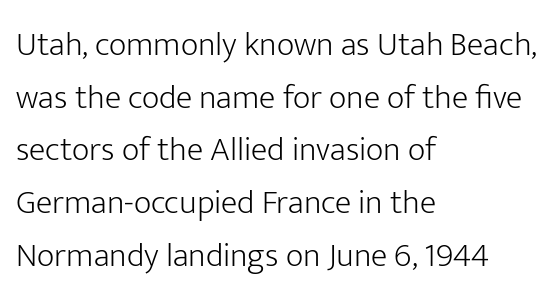
{"serif": "no", "italic": "no", "bold": "no", "weight": "light", "width": "normal", "stroke_contrast": "low", "x_height": "medium", "monospaced": "no", "underline": "no", "align": "left", "line_spacing": "normal", "line_spacing_ratio": 1.55, "letter_spacing": "normal", "letter_spacing_em": 0.0, "glyph_px": 34}
